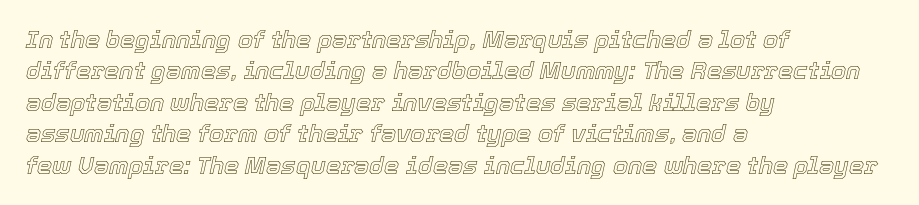
The image shows 24 px text type, italic (leaning right); set left-aligned, normal line spacing (1.31x), normal letter spacing, not underlined.
